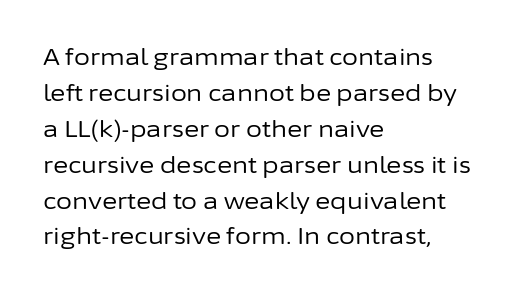
The image shows 23 px text type, upright; set left-aligned, normal line spacing (1.56x), normal letter spacing, not underlined.
